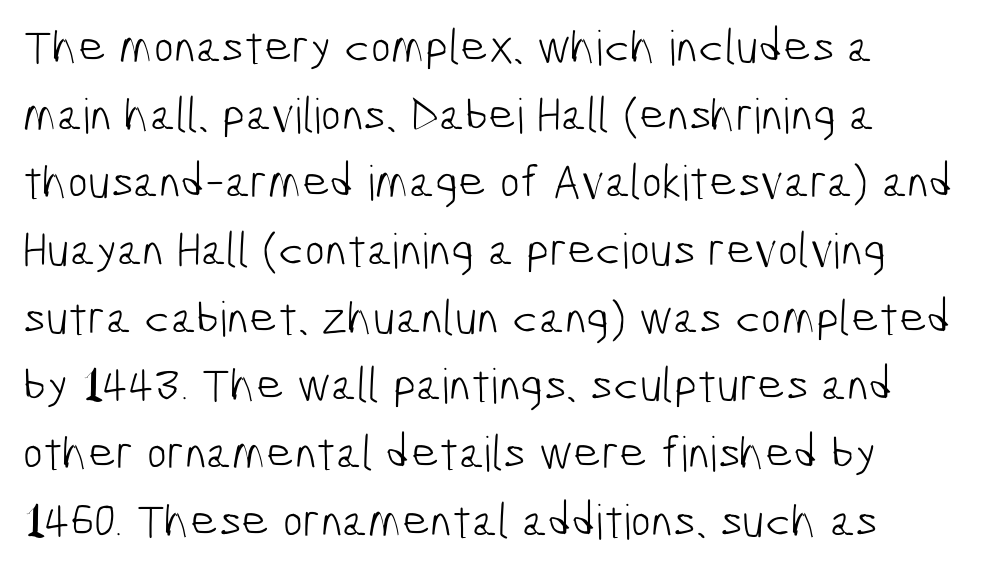
Q: Is the text bold? A: No.
Q: Is the typeface a serif or a sans-serif typeface? A: Sans-serif.
Q: Is the text underlined? A: No.
Q: Is the spacing between letters normal or unusually wide? A: Normal.
Q: Is the spacing between lines tight, normal or loose? A: Normal.
Q: Width (condensed, normal, or wide)? A: Condensed.
Q: Stroke contrast? A: Low.
Q: x-height? A: Medium.
Q: Monospaced? A: No.
